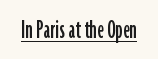
The image shows 29 px condensed sans-serif type, upright; set normal letter spacing, underlined; low stroke contrast and a medium x-height.
